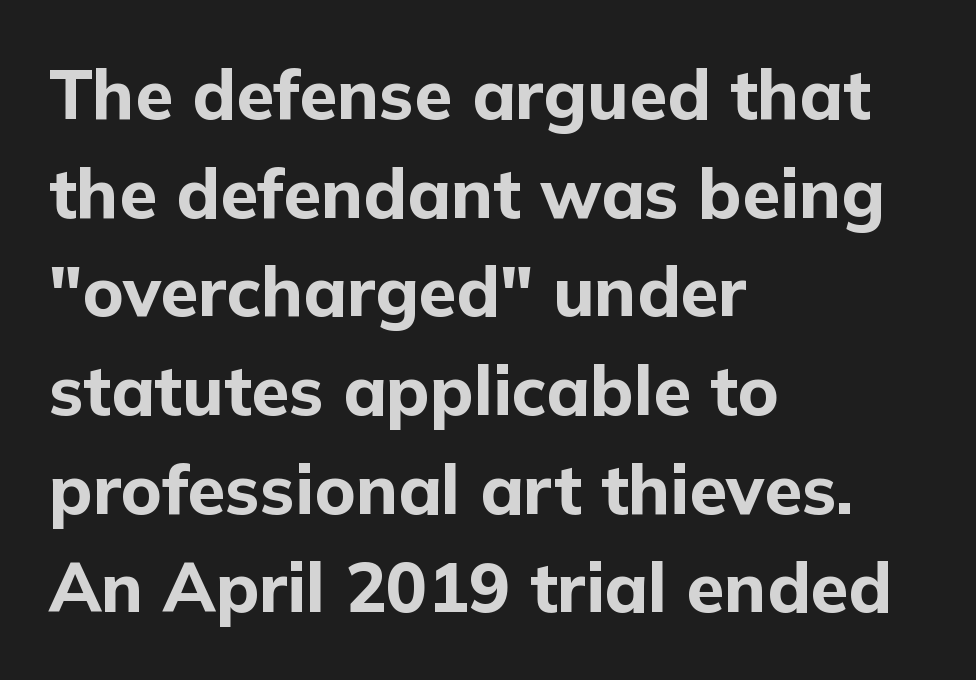
Q: Is the text bold? A: Yes.
Q: Is the text italic (slanted)? A: No, it is upright.
Q: Is the typeface a serif or a sans-serif typeface? A: Sans-serif.
Q: Is the text underlined? A: No.
Q: How is the paragraph aligned? A: Left-aligned.
Q: Is the spacing between letters normal or unusually wide? A: Normal.
Q: Is the spacing between lines tight, normal or loose? A: Normal.
Q: Width (condensed, normal, or wide)? A: Normal.
Q: Stroke contrast? A: Low.
Q: x-height? A: Medium.
Q: Monospaced? A: No.
